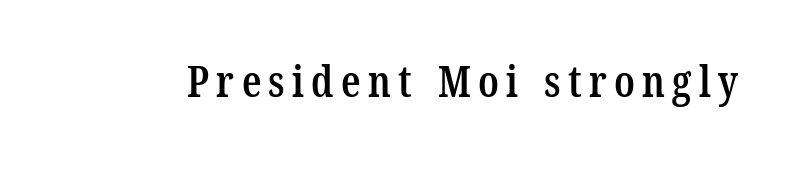
Think of a printed novel: that variable character pitch is what you see here. This rendering features lettering with no underline. The letters carry serifs — small finishing strokes at the ends of their stems. Summary of weight: moderately heavy, a semibold.
